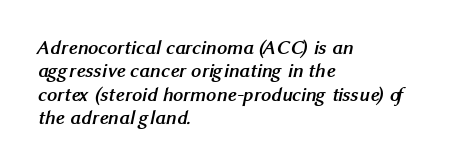
Has an underline been added? It has not. Heavy, bold letterforms. Tracking here is standard; glyphs follow each other at the usual distance. The rendering anchors every line to the left-hand side.
